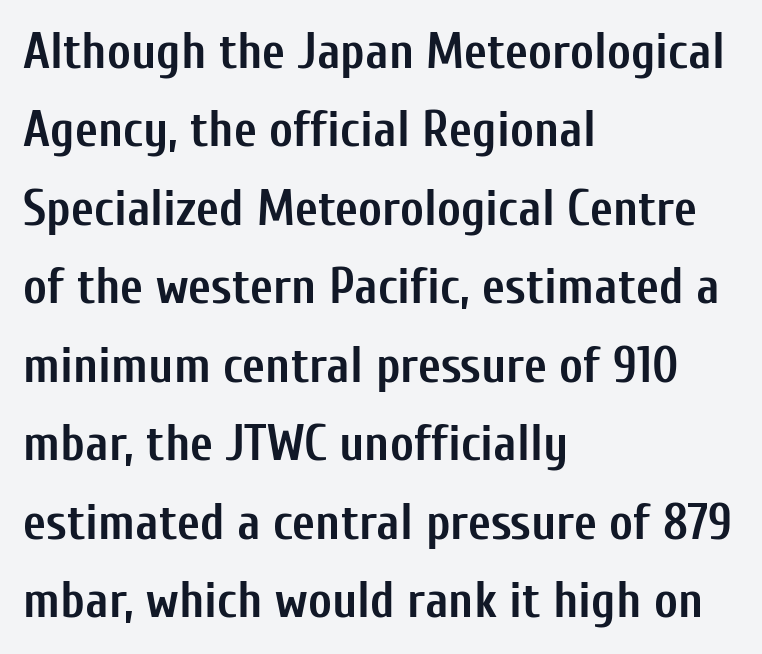
Observe the ordinary spacing: letters are neighbours, not strangers. If you drew a line through each stem, it would be perfectly vertical. Quick note: interline space is typical. Heft: maximum for text — a bold. Horizontally, the lines are justified to the leading edge only.
